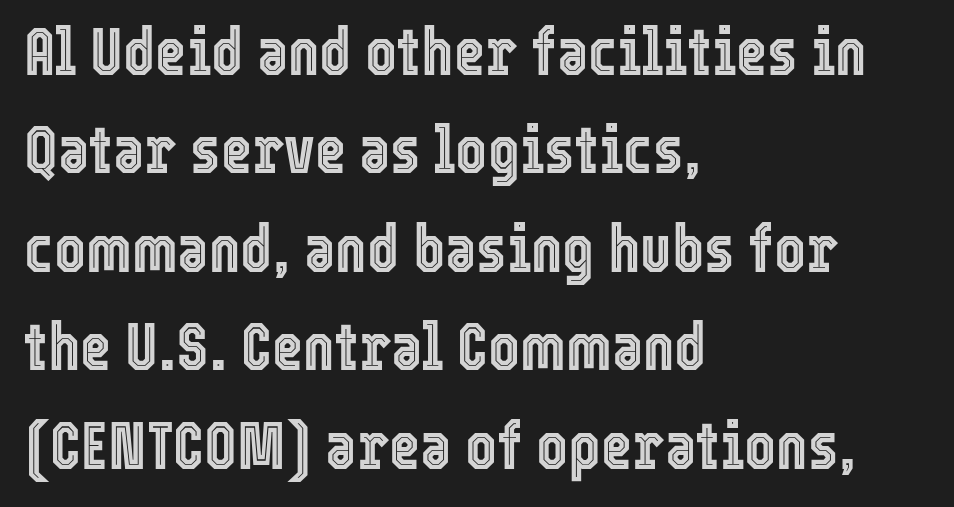
Q: Is the text italic (slanted)? A: No, it is upright.
Q: Is the text underlined? A: No.
Q: How is the paragraph aligned? A: Left-aligned.
Q: Is the spacing between letters normal or unusually wide? A: Normal.
Q: Is the spacing between lines tight, normal or loose? A: Normal.
Q: Width (condensed, normal, or wide)? A: Condensed.
Q: x-height? A: Medium.
Q: Monospaced? A: No.
